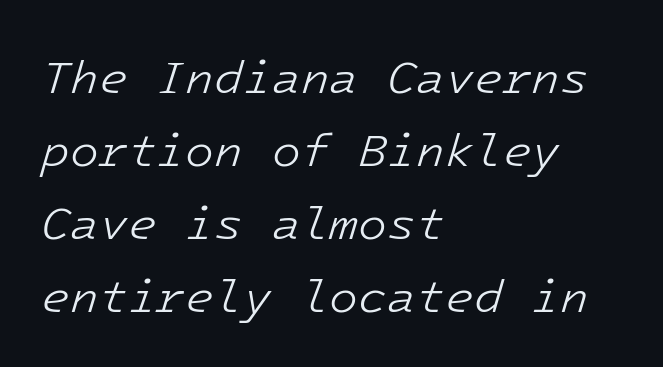
{"italic": "yes", "lean": "right", "slant_degrees": 16, "bold": "no", "weight": "light", "width": "normal", "stroke_contrast": "low", "x_height": "medium", "underline": "no", "align": "left", "line_spacing": "normal", "line_spacing_ratio": 1.55, "letter_spacing": "normal", "letter_spacing_em": 0.0, "glyph_px": 47}
